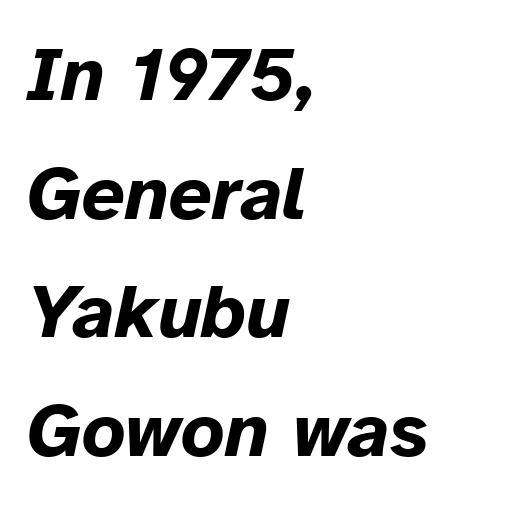
The image shows 76 px bold type, italic (leaning right); set left-aligned, normal line spacing (1.56x), normal letter spacing, not underlined; low stroke contrast and a medium x-height.
